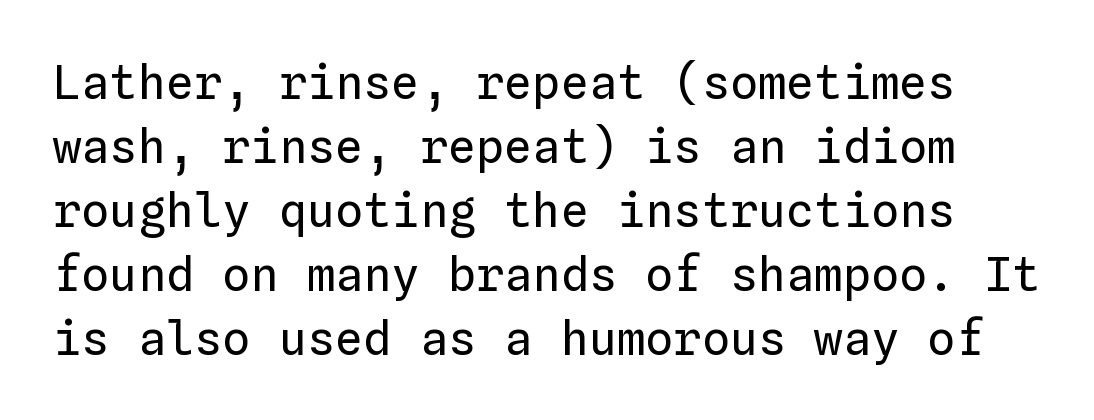
{"italic": "no", "bold": "no", "weight": "regular", "width": "normal", "stroke_contrast": "low", "x_height": "medium", "monospaced": "yes", "underline": "no", "line_spacing": "normal", "line_spacing_ratio": 1.36, "letter_spacing": "normal", "letter_spacing_em": 0.0, "glyph_px": 47}
